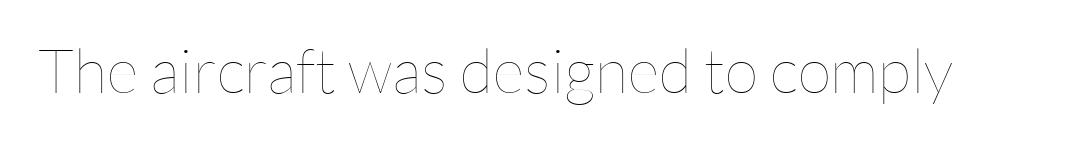
The image shows 62 px thin type, upright; set normal letter spacing, not underlined; low stroke contrast and a medium x-height.
